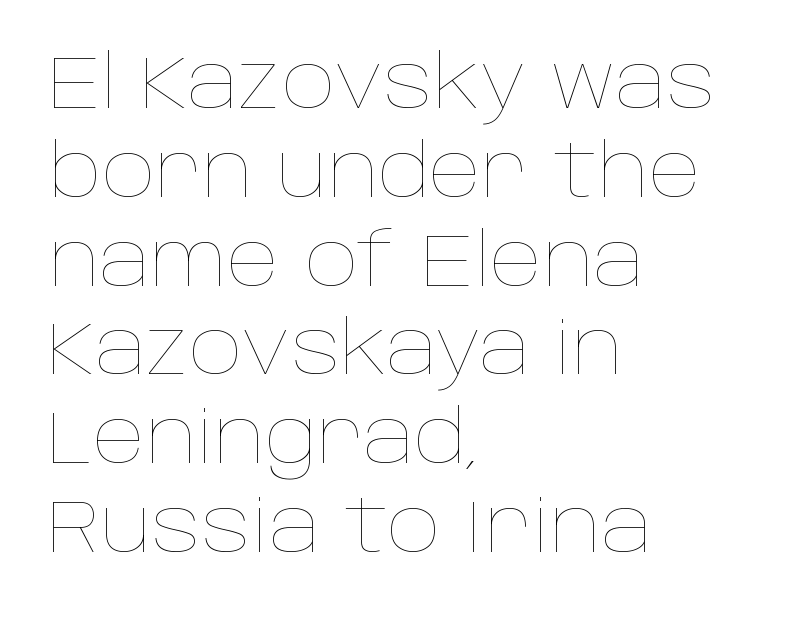
The compositor pushed each line to the left boundary. Stems and bowls with no extra thickness — not bold. Quick note: underline off. Observe the ordinary spacing: letters are neighbours, not strangers. The typography opts for an upright posture over an oblique one. Varying glyph widths throughout — classic text-font behaviour.
